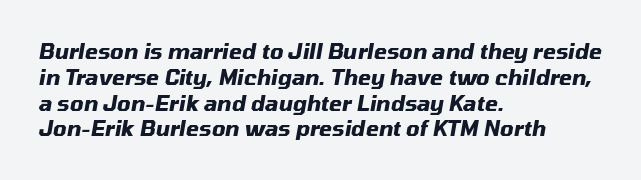
The image shows 21 px bold type, italic (leaning right); set left-aligned, line spacing 1.23x, normal letter spacing, not underlined.
